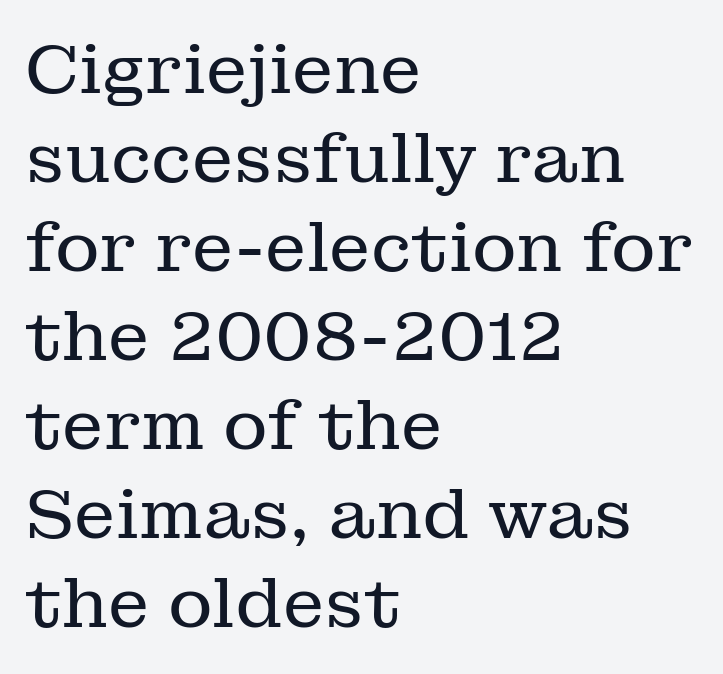
The image shows 69 px regular-weight serif type, upright; set left-aligned, normal line spacing (1.29x), normal letter spacing, not underlined; low stroke contrast and a medium x-height.
